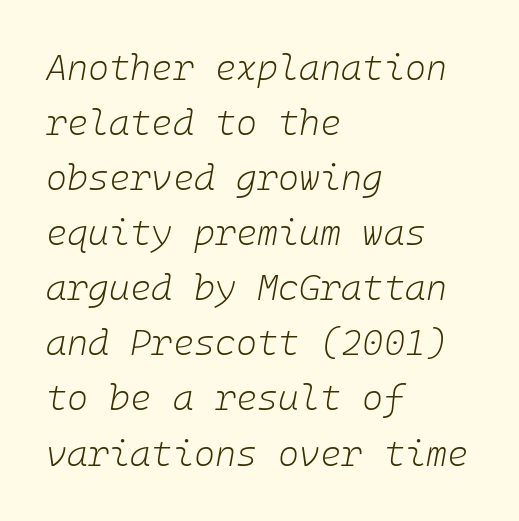
Q: Is the text bold? A: No.
Q: Is the text italic (slanted)? A: Yes, it leans right by about 10 degrees.
Q: Is the text underlined? A: No.
Q: How is the paragraph aligned? A: Left-aligned.
Q: Is the spacing between letters normal or unusually wide? A: Normal.
Q: Is the spacing between lines tight, normal or loose? A: Normal.
Q: Width (condensed, normal, or wide)? A: Normal.
Q: Stroke contrast? A: Low.
Q: x-height? A: Medium.
